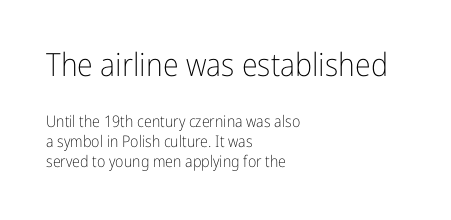
The image shows 32 px light, condensed sans-serif type, upright; set left-aligned, normal line spacing (1.25x), normal letter spacing, not underlined; the first (top) block is 2.0x larger; low stroke contrast and a medium x-height.
